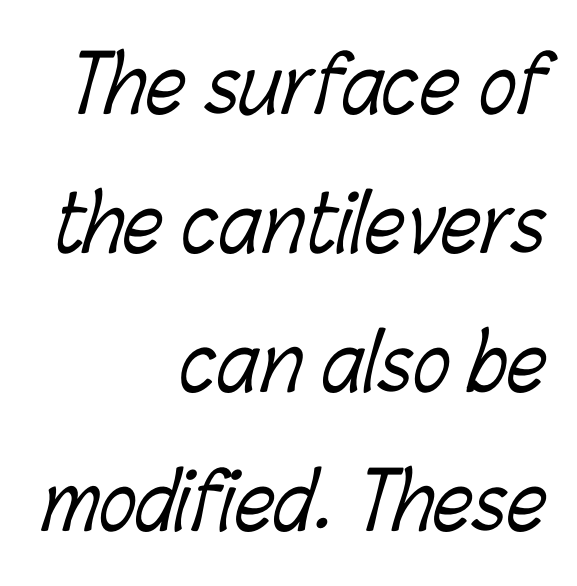
Caption: multi-line text, flush right, ragged left. The line texture is even and compact thanks to regular tracking. This reads as an unemphasized weight, regular at the heaviest. Honestly, there is no underline to notice here at all.
